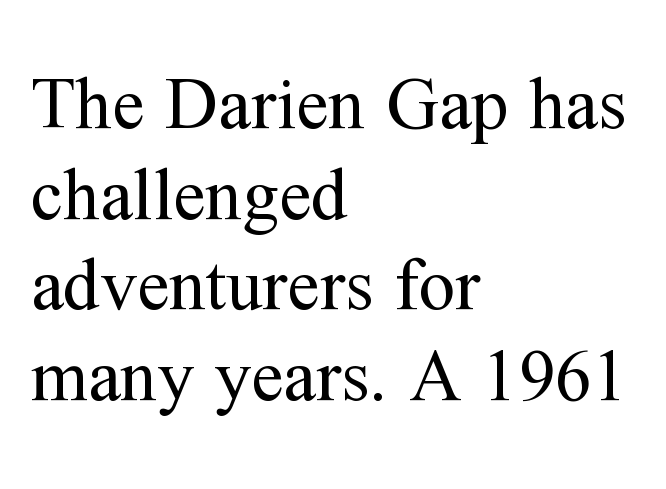
Characters follow at the spacing the type designer built in. In CSS terms this would be text-align: left. Letters have the restrained weight of plain body copy at most. Characters remain perfectly vertical along every line. Do the characters align in a grid? No, the font is proportional. The characters display serif detailing at their extremities.
